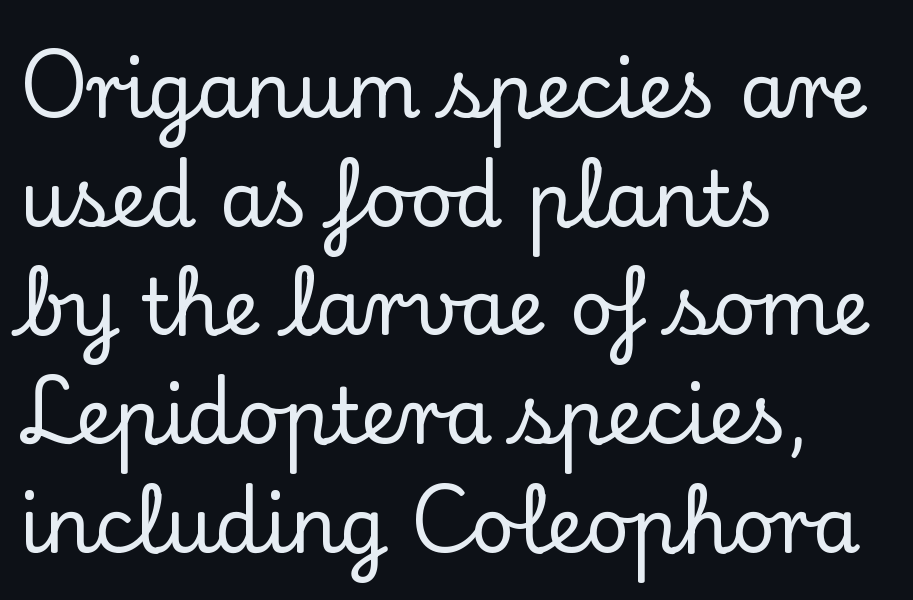
Q: Is the text italic (slanted)? A: No, it is upright.
Q: Is the typeface a serif or a sans-serif typeface? A: Serif.
Q: Is the text underlined? A: No.
Q: How is the paragraph aligned? A: Left-aligned.
Q: Is the spacing between letters normal or unusually wide? A: Normal.
Q: Is the spacing between lines tight, normal or loose? A: Normal.
Q: Width (condensed, normal, or wide)? A: Normal.
Q: Stroke contrast? A: Low.
Q: x-height? A: Small.
Q: Monospaced? A: No.
